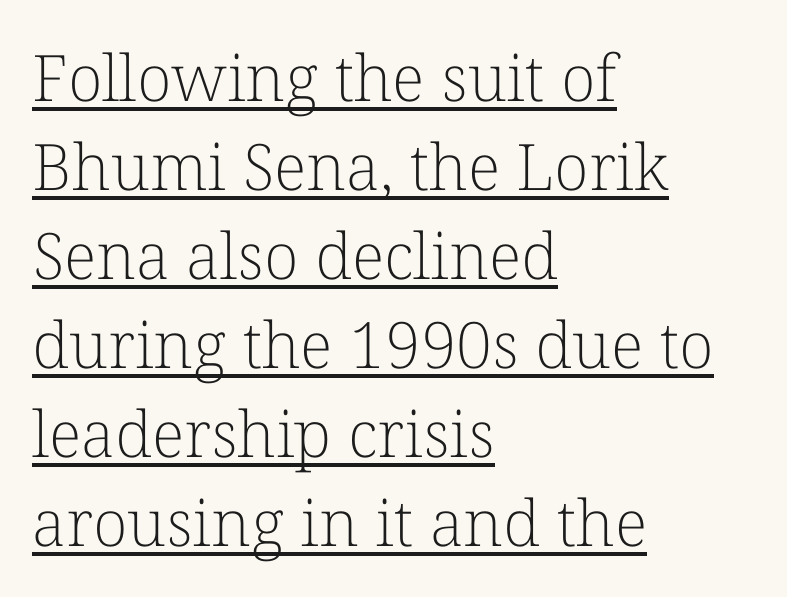
The image shows 64 px light serif type, upright; set left-aligned, normal line spacing (1.39x), normal letter spacing, underlined; low stroke contrast and a medium x-height.
